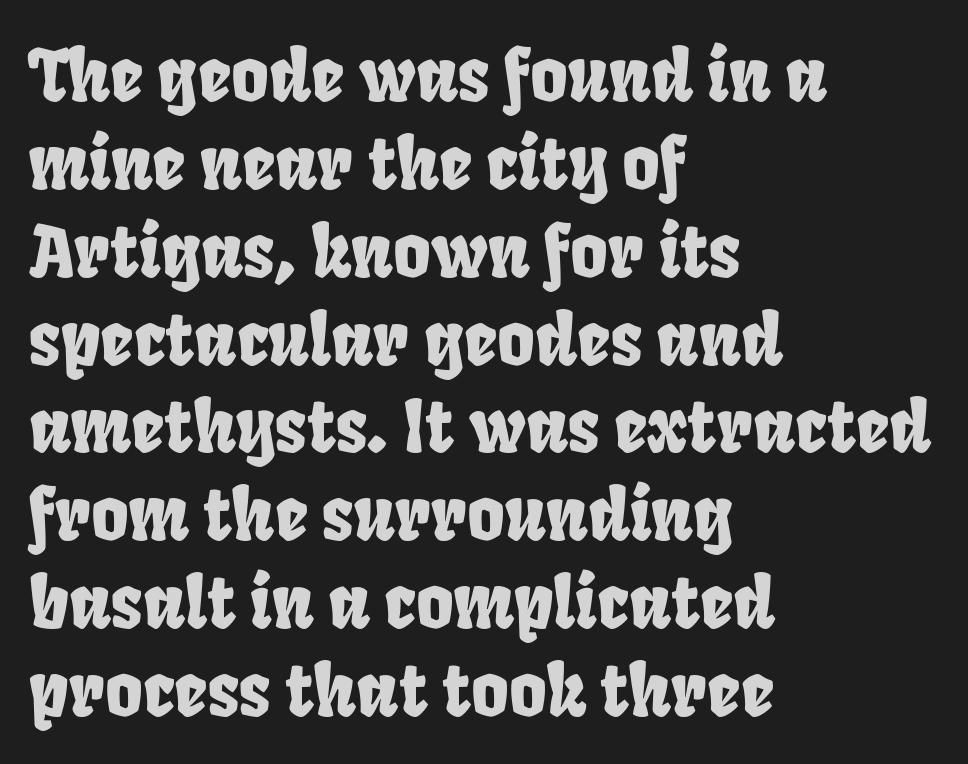
Q: Is the typeface a serif or a sans-serif typeface? A: Sans-serif.
Q: Is the text underlined? A: No.
Q: How is the paragraph aligned? A: Left-aligned.
Q: Is the spacing between letters normal or unusually wide? A: Normal.
Q: Width (condensed, normal, or wide)? A: Condensed.
Q: Stroke contrast? A: Low.
Q: x-height? A: Large.
Q: Monospaced? A: No.
